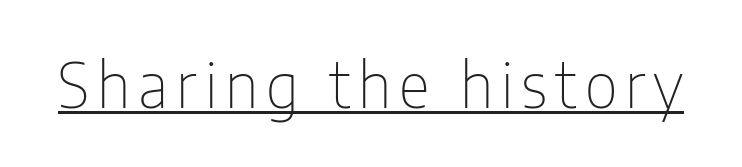
Designer's note — italics off, roman on. No extra ink here — the face is not bold. A typesetter would call this proportional, since set widths differ per character. Type style note: lacks serifs.
